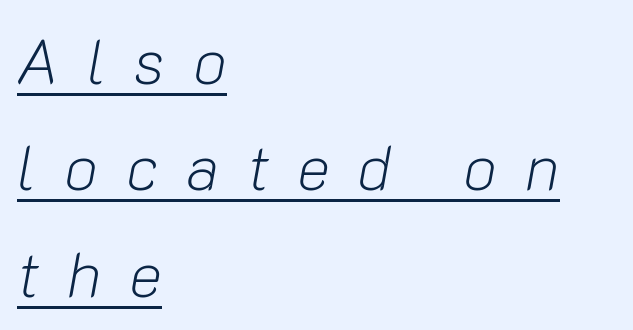
Q: Is the text bold? A: No.
Q: Is the text italic (slanted)? A: Yes, it leans right by about 10 degrees.
Q: Is the text underlined? A: Yes.
Q: How is the paragraph aligned? A: Left-aligned.
Q: Is the spacing between letters normal or unusually wide? A: Unusually wide.
Q: Is the spacing between lines tight, normal or loose? A: Normal.
Q: Width (condensed, normal, or wide)? A: Normal.
Q: Stroke contrast? A: Low.
Q: x-height? A: Medium.
Q: Monospaced? A: No.
